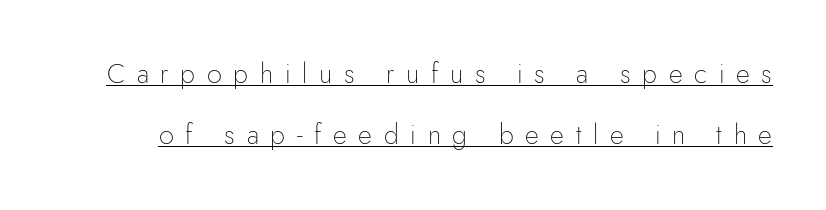
Every word sits above its own underline. Weight: in the light-to-regular range. The designer dialed line spacing up above the default. Posture: straight, roman, zero tilt. There is plenty of visible air inserted between adjacent glyphs.
